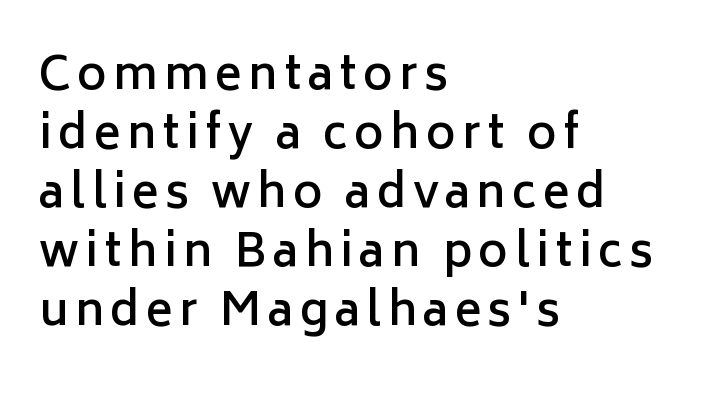
The image shows 45 px semibold sans-serif type, upright; set left-aligned, normal line spacing (1.31x), not underlined; low stroke contrast and a medium x-height.
